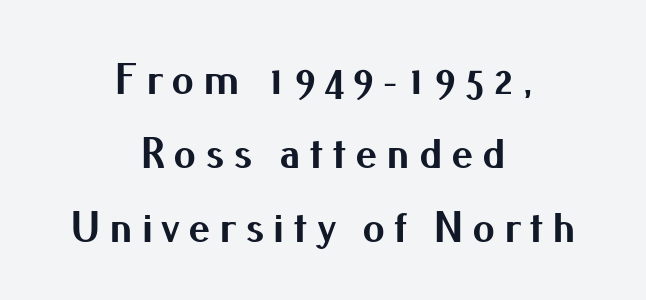
Q: Is the text bold? A: Yes.
Q: Is the text italic (slanted)? A: No, it is upright.
Q: Is the typeface a serif or a sans-serif typeface? A: Sans-serif.
Q: Is the text underlined? A: No.
Q: How is the paragraph aligned? A: Centered.
Q: Is the spacing between lines tight, normal or loose? A: Normal.
Q: Width (condensed, normal, or wide)? A: Normal.
Q: Stroke contrast? A: Medium.
Q: x-height? A: Small.
Q: Monospaced? A: No.
